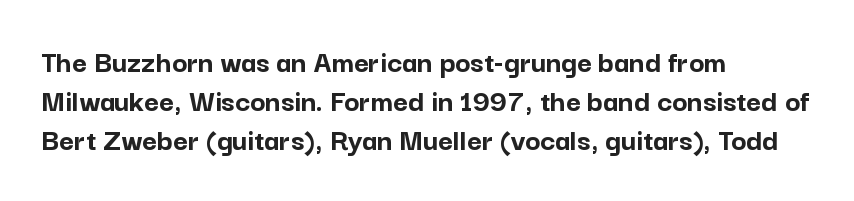
Horizontal alignment here is leftward, the default for most running prose. Font category for this specimen: sans-serif. Ordinary non-slanted type is in use. The rendering uses natural spacing where letterforms have individual widths. The passage shown is emphatically bold. The gap between lines stays unmarked.
